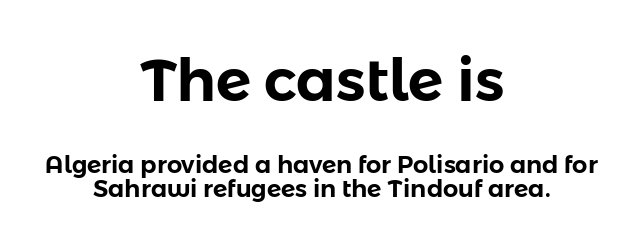
Q: Is the text italic (slanted)? A: No, it is upright.
Q: Is the typeface a serif or a sans-serif typeface? A: Sans-serif.
Q: Is the text underlined? A: No.
Q: How is the paragraph aligned? A: Centered.
Q: Is the spacing between letters normal or unusually wide? A: Normal.
Q: Is the spacing between lines tight, normal or loose? A: Tight.
Q: Which block of text is set in a larger size, the first (top) or the second (bottom)? A: The first (top) one.
Q: Width (condensed, normal, or wide)? A: Normal.
Q: Stroke contrast? A: Low.
Q: x-height? A: Medium.
Q: Monospaced? A: No.
